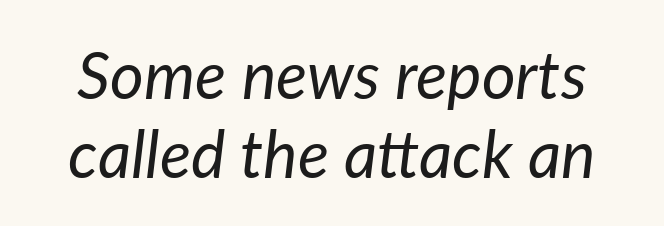
The image shows 65 px regular-weight type, italic (leaning right); set line spacing 1.21x, normal letter spacing, not underlined; low stroke contrast and a medium x-height.
